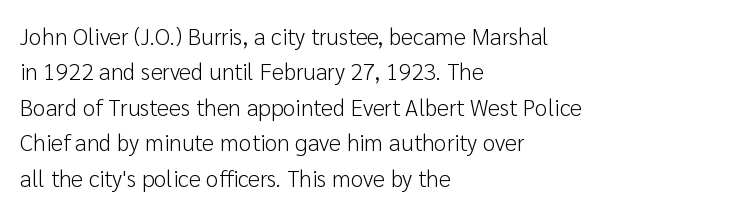
Q: Is the text bold? A: No.
Q: Is the text italic (slanted)? A: No, it is upright.
Q: Is the text underlined? A: No.
Q: How is the paragraph aligned? A: Left-aligned.
Q: Is the spacing between letters normal or unusually wide? A: Normal.
Q: Is the spacing between lines tight, normal or loose? A: Normal.
